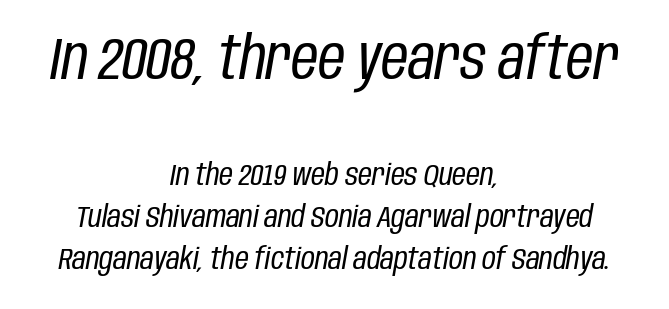
The image shows 59 px regular-weight, condensed type, italic (leaning right); set centered, normal line spacing (1.39x), normal letter spacing, not underlined; the first (top) block is 1.97x larger; low stroke contrast and a large x-height.
